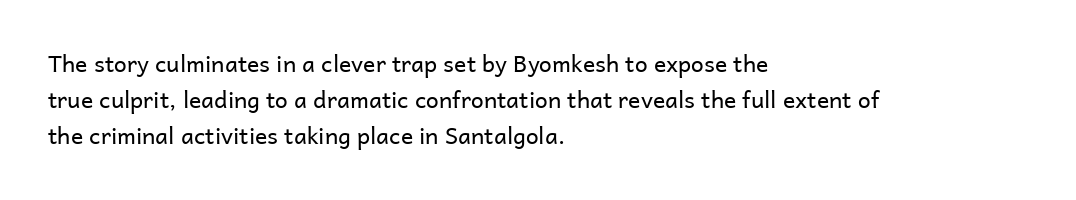
The image shows 23 px text type, upright; set left-aligned, normal line spacing (1.57x), normal letter spacing, not underlined.
